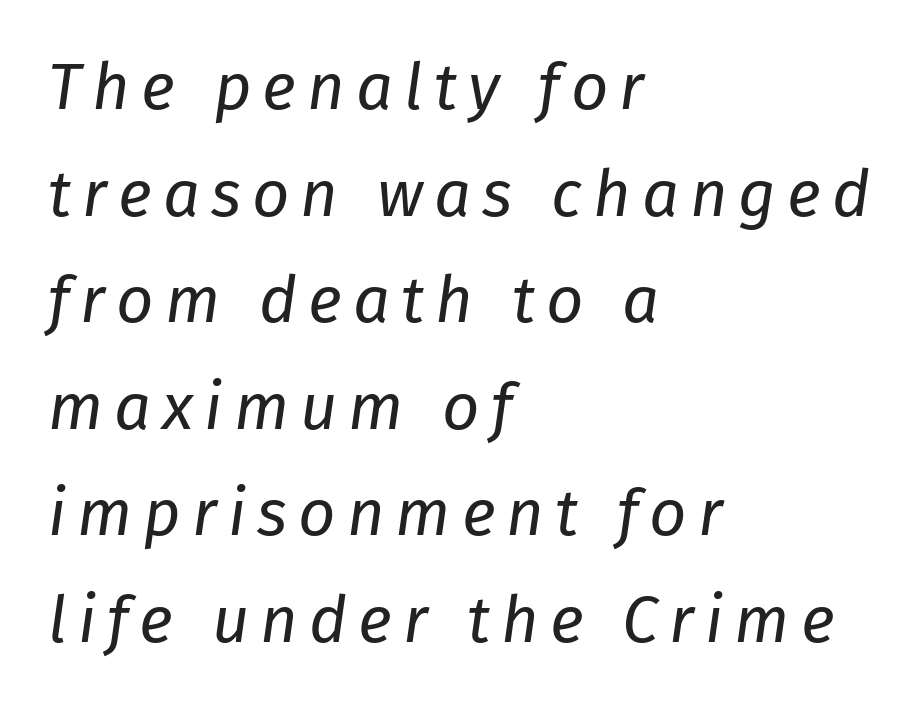
Q: Is the text bold? A: No.
Q: Is the text italic (slanted)? A: Yes, it leans right by about 8 degrees.
Q: Is the text underlined? A: No.
Q: How is the paragraph aligned? A: Left-aligned.
Q: Is the spacing between lines tight, normal or loose? A: Normal.
Q: Width (condensed, normal, or wide)? A: Normal.
Q: Stroke contrast? A: Low.
Q: x-height? A: Medium.
Q: Monospaced? A: No.
